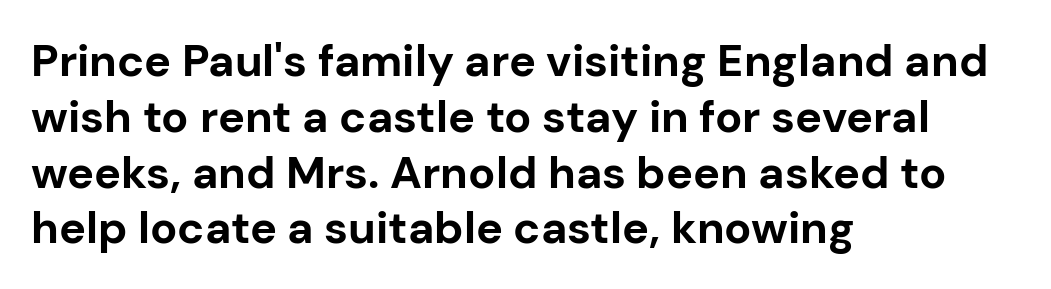
The letters stand straight up with perfectly vertical stems. Looks like regular typesetting: each glyph gets only the width it needs. Nobody drew a line under any word here. Line beginnings align vertically; line endings do not. A dark, heavy texture on the line: the type is bold.
